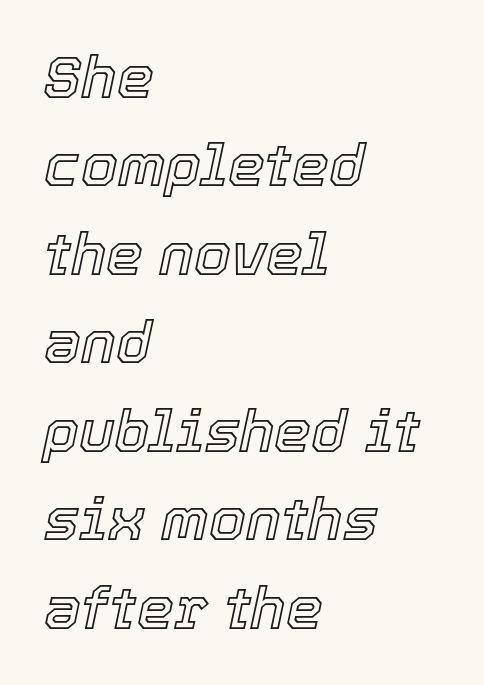
{"italic": "yes", "lean": "right", "slant_degrees": 12, "width": "normal", "x_height": "medium", "monospaced": "no", "underline": "no", "align": "left", "line_spacing": "normal", "line_spacing_ratio": 1.5, "letter_spacing": "normal", "letter_spacing_em": 0.0, "glyph_px": 59}
